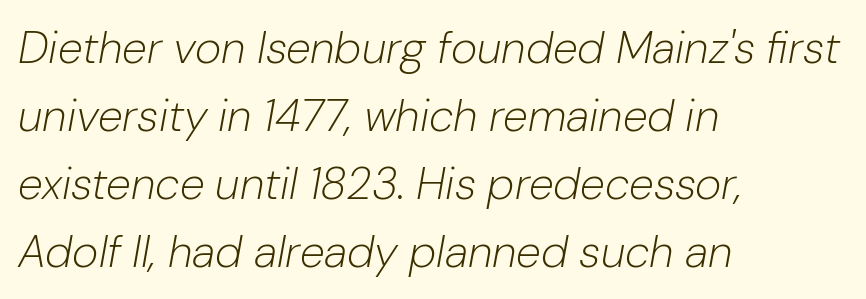
Bare-footed words on every line. A quiet, ordinary-to-light weight characterises the typeface. Caption: multi-line text, flush left, ragged right. Rendered with sloped, italic letterforms. The vertical gap from one line to the next is medium.
